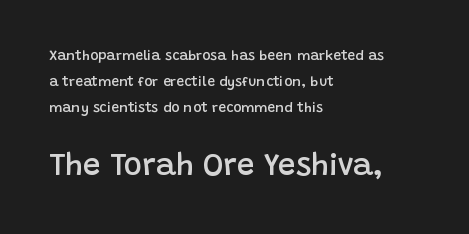
{"serif": "no", "italic": "no", "bold": "semi", "weight": "semibold", "width": "normal", "stroke_contrast": "low", "x_height": "large", "monospaced": "no", "underline": "no", "align": "left", "line_spacing_ratio": 1.87, "letter_spacing": "normal", "letter_spacing_em": 0.0, "larger_block": "second", "size_ratio": 2.21, "glyph_px": 31}
